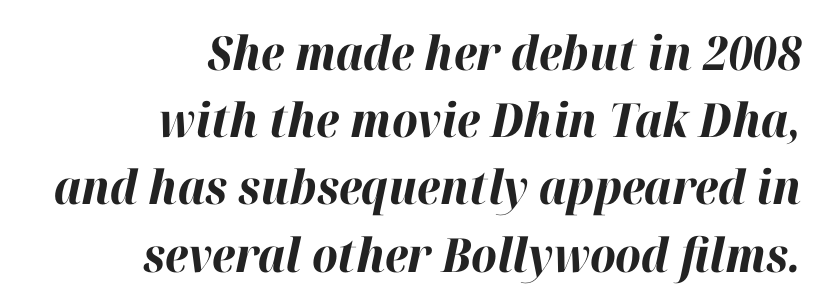
{"italic": "yes", "lean": "right", "slant_degrees": 12, "bold": "yes", "weight": "bold", "width": "normal", "stroke_contrast": "high", "x_height": "medium", "monospaced": "no", "underline": "no", "align": "right", "line_spacing": "normal", "line_spacing_ratio": 1.43, "letter_spacing": "normal", "letter_spacing_em": 0.0, "glyph_px": 47}
